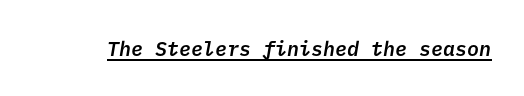
{"bold": "semi", "underline": "yes", "letter_spacing": "normal", "letter_spacing_em": 0.0, "glyph_px": 20}
